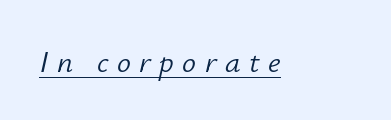
Q: Is the text bold? A: No.
Q: Is the text italic (slanted)? A: Yes, it leans right by about 12 degrees.
Q: Is the text underlined? A: Yes.
Q: Is the spacing between letters normal or unusually wide? A: Unusually wide.
Q: Width (condensed, normal, or wide)? A: Normal.
Q: Stroke contrast? A: Low.
Q: x-height? A: Small.
Q: Monospaced? A: No.
